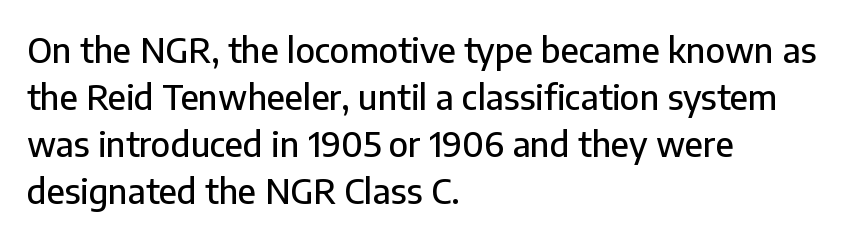
The image shows 34 px sans-serif type, upright; set left-aligned, normal line spacing (1.38x), normal letter spacing, not underlined; low stroke contrast and a medium x-height.
